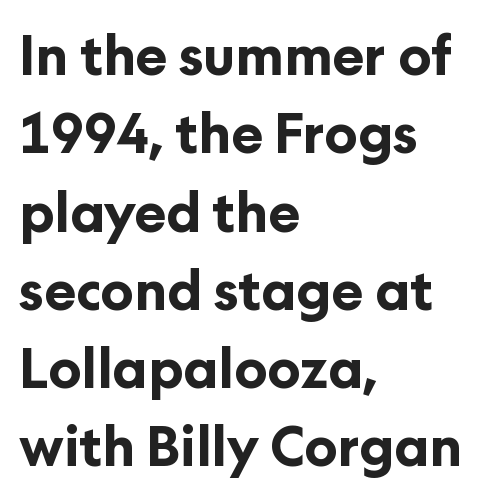
The image shows 54 px bold sans-serif type, upright; set left-aligned, normal line spacing (1.45x), normal letter spacing, not underlined; low stroke contrast and a medium x-height.
